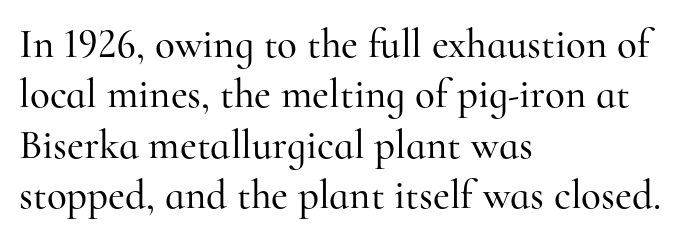
Q: Is the text italic (slanted)? A: No, it is upright.
Q: Is the typeface a serif or a sans-serif typeface? A: Serif.
Q: Is the text underlined? A: No.
Q: How is the paragraph aligned? A: Left-aligned.
Q: Is the spacing between letters normal or unusually wide? A: Normal.
Q: Width (condensed, normal, or wide)? A: Normal.
Q: Stroke contrast? A: High.
Q: x-height? A: Small.
Q: Monospaced? A: No.
